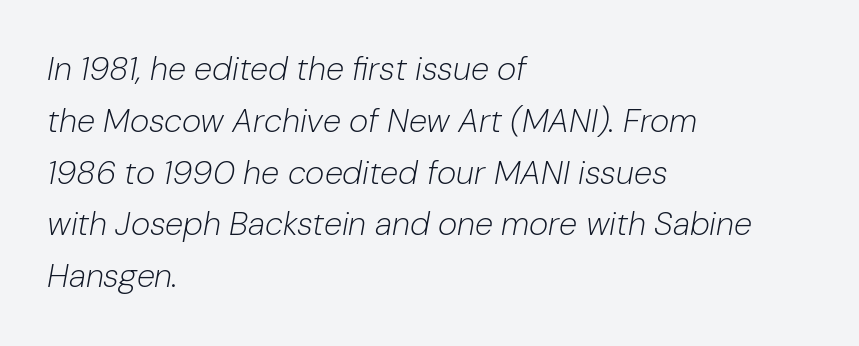
Bare-footed words on every line. You could call the tracking neutral — neither tight nor loose. The lines sit at an ordinary, default distance from one another. No heavy texture on the line: the type isn't bold. The face used here is proportionally spaced, like ordinary book or web type.
